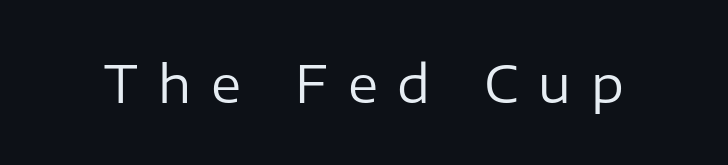
Underlining? Definitely not there. Vertical strokes here are truly vertical. Weight: not bold — regular or lighter. Serifs: no, the terminals of the letterforms are clean. Varying glyph widths throughout — classic text-font behaviour.
